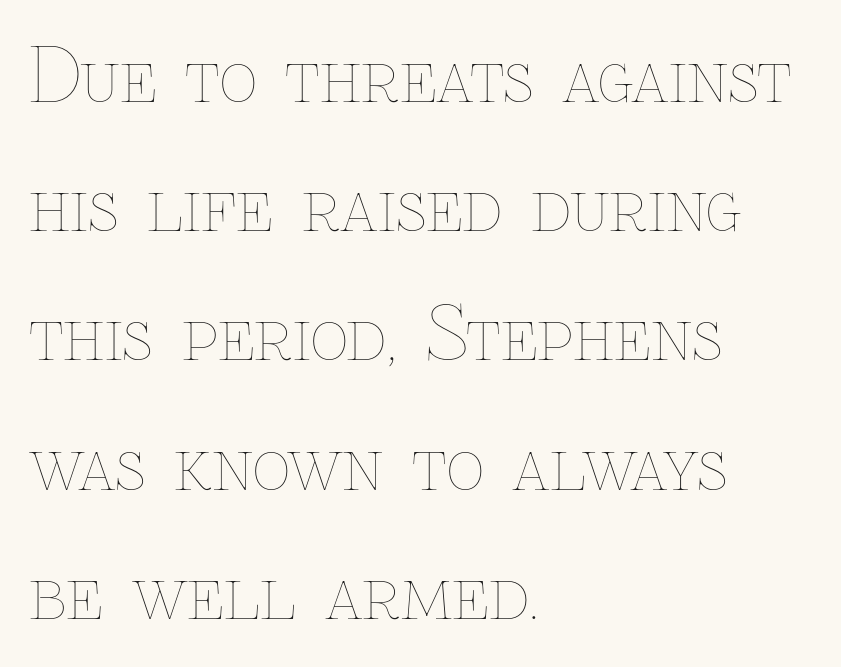
Q: Is the text bold? A: No.
Q: Is the text italic (slanted)? A: No, it is upright.
Q: Is the text underlined? A: No.
Q: How is the paragraph aligned? A: Left-aligned.
Q: Is the spacing between letters normal or unusually wide? A: Normal.
Q: Width (condensed, normal, or wide)? A: Normal.
Q: Stroke contrast? A: Low.
Q: x-height? A: Medium.
Q: Monospaced? A: No.
